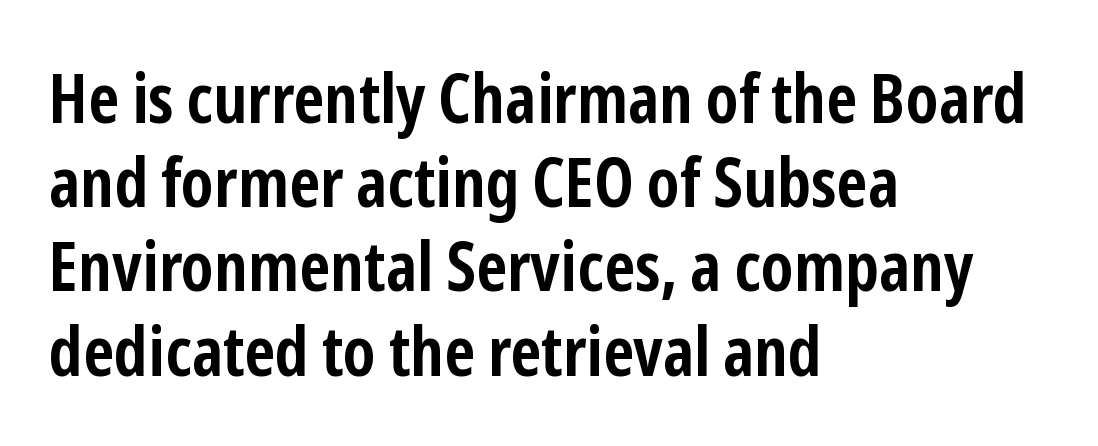
Q: Is the text bold? A: Yes.
Q: Is the text italic (slanted)? A: No, it is upright.
Q: Is the typeface a serif or a sans-serif typeface? A: Sans-serif.
Q: Is the text underlined? A: No.
Q: How is the paragraph aligned? A: Left-aligned.
Q: Is the spacing between letters normal or unusually wide? A: Normal.
Q: Width (condensed, normal, or wide)? A: Condensed.
Q: Stroke contrast? A: Low.
Q: x-height? A: Medium.
Q: Monospaced? A: No.
